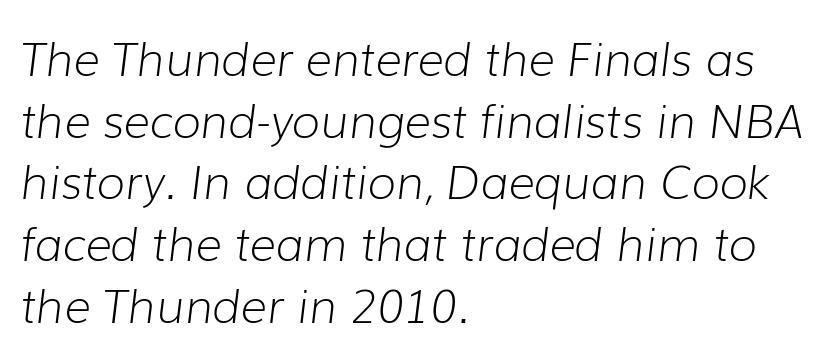
{"italic": "yes", "lean": "right", "slant_degrees": 7, "bold": "no", "weight": "light", "width": "normal", "stroke_contrast": "low", "x_height": "medium", "monospaced": "no", "underline": "no", "align": "left", "line_spacing": "normal", "line_spacing_ratio": 1.34, "letter_spacing": "normal", "letter_spacing_em": 0.0, "glyph_px": 46}
